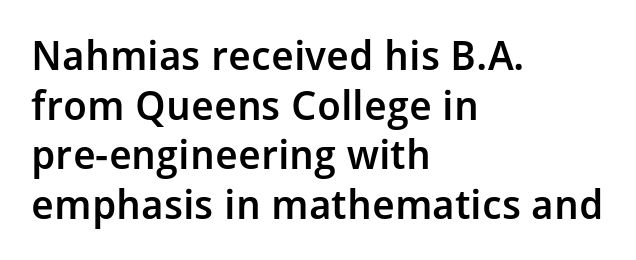
{"serif": "no", "italic": "no", "bold": "semi", "weight": "semibold", "width": "normal", "stroke_contrast": "low", "x_height": "medium", "monospaced": "no", "underline": "no", "align": "left", "line_spacing_ratio": 1.21, "letter_spacing": "normal", "letter_spacing_em": 0.0, "glyph_px": 41}
